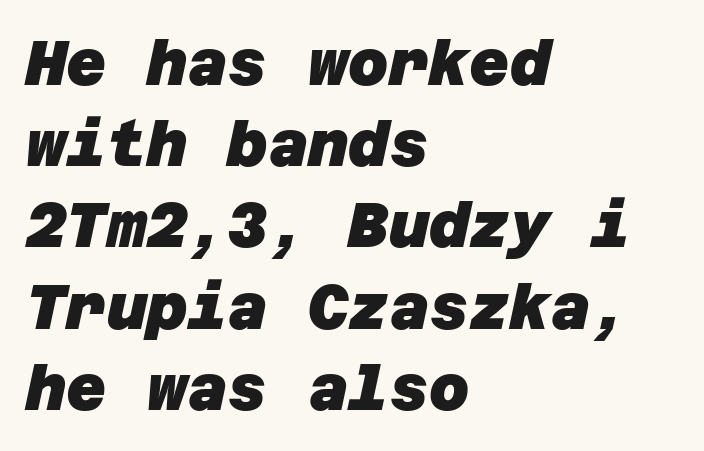
Q: Is the text bold? A: Yes.
Q: Is the typeface a serif or a sans-serif typeface? A: Sans-serif.
Q: Is the text underlined? A: No.
Q: How is the paragraph aligned? A: Left-aligned.
Q: Is the spacing between letters normal or unusually wide? A: Normal.
Q: Is the spacing between lines tight, normal or loose? A: Normal.
Q: Width (condensed, normal, or wide)? A: Normal.
Q: Stroke contrast? A: Low.
Q: x-height? A: Large.
